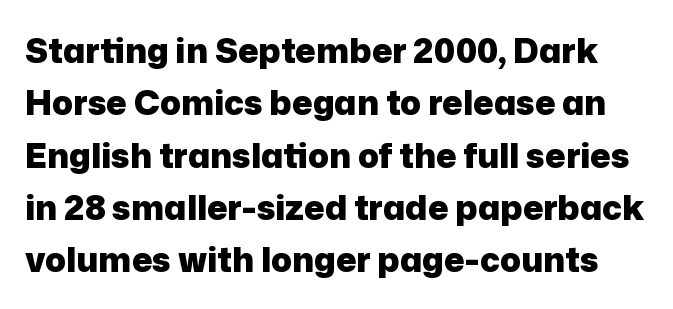
Q: Is the text bold? A: Yes.
Q: Is the text italic (slanted)? A: No, it is upright.
Q: Is the typeface a serif or a sans-serif typeface? A: Sans-serif.
Q: Is the text underlined? A: No.
Q: Is the spacing between letters normal or unusually wide? A: Normal.
Q: Is the spacing between lines tight, normal or loose? A: Normal.
Q: Width (condensed, normal, or wide)? A: Normal.
Q: Stroke contrast? A: Low.
Q: x-height? A: Medium.
Q: Monospaced? A: No.
